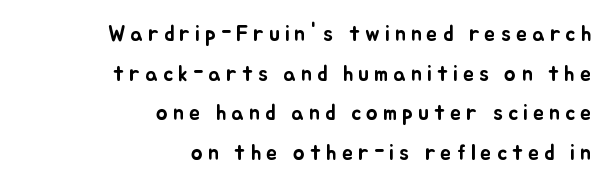
{"italic": "no", "underline": "no", "align": "right", "line_spacing_ratio": 1.8, "letter_spacing": "wide", "letter_spacing_em": 0.23, "glyph_px": 22}
